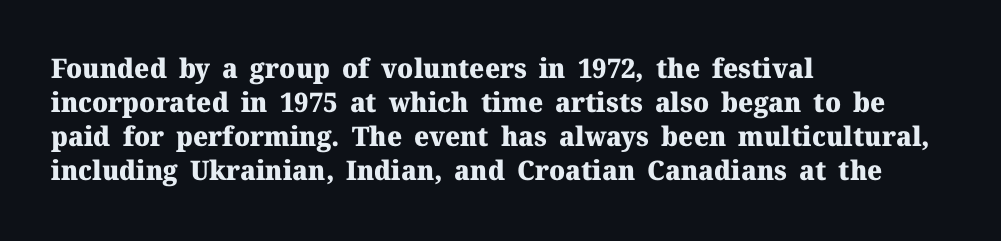
{"italic": "no", "bold": "yes", "underline": "no", "align": "left", "line_spacing": "normal", "line_spacing_ratio": 1.26, "letter_spacing": "normal", "letter_spacing_em": 0.0, "glyph_px": 27}
